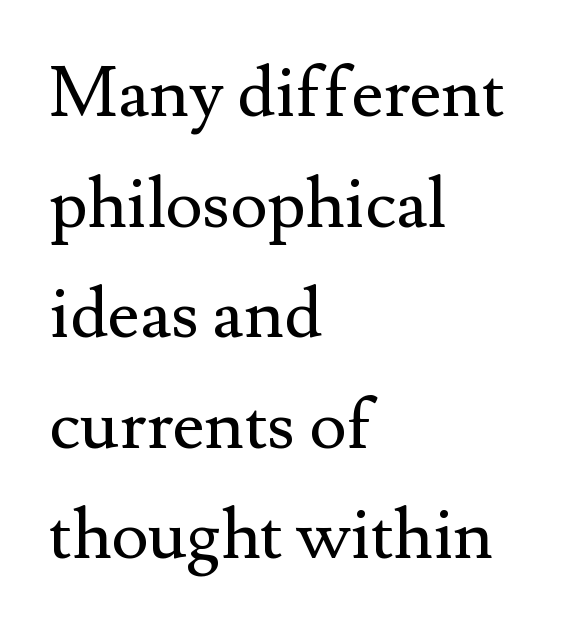
{"serif": "yes", "italic": "no", "bold": "no", "weight": "regular", "width": "normal", "stroke_contrast": "medium", "x_height": "small", "monospaced": "no", "underline": "no", "align": "left", "line_spacing": "normal", "line_spacing_ratio": 1.58, "letter_spacing": "normal", "letter_spacing_em": 0.0, "glyph_px": 70}
